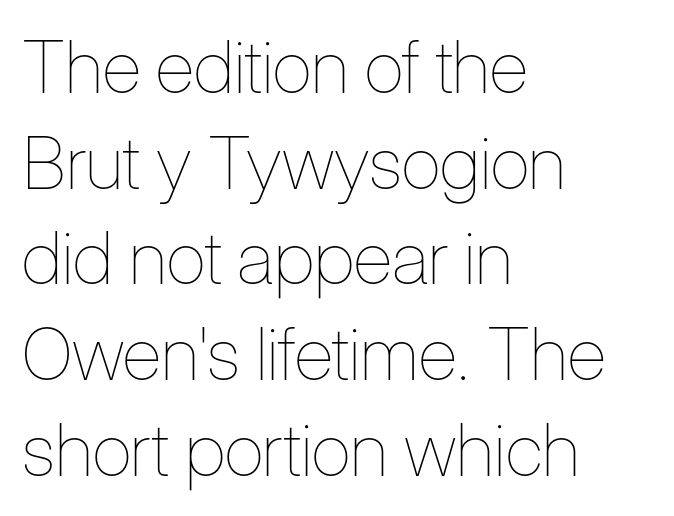
When letters stand straight like this, we call the style roman or upright. Is the stroke heavy? The answer is a plain regular-or-lighter. Descender tails drop into unmarked territory. Spacing verdict: proportional, widths tailored to each character. Line spacing here is normal. Each word holds together tightly as a unit, with standard inter-letter gaps.
